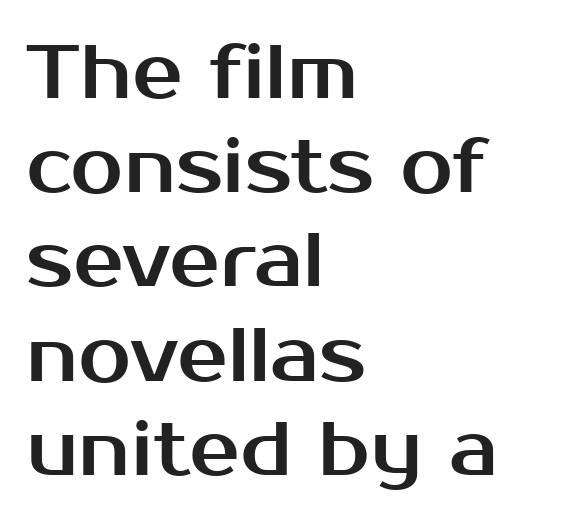
The image shows 76 px sans-serif type, upright; set left-aligned, line spacing 1.24x, normal letter spacing, not underlined; medium stroke contrast and a medium x-height.
